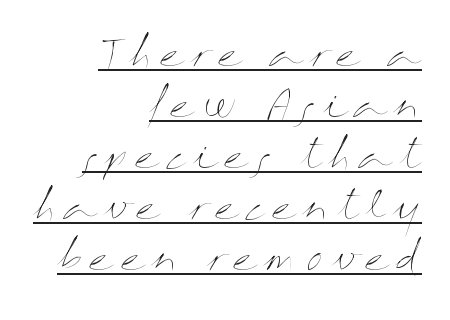
{"bold": "no", "weight": "thin", "width": "wide", "stroke_contrast": "medium", "x_height": "medium", "monospaced": "no", "underline": "yes", "align": "right", "line_spacing": "normal", "line_spacing_ratio": 1.38, "letter_spacing": "wide", "letter_spacing_em": 0.21, "glyph_px": 37}
